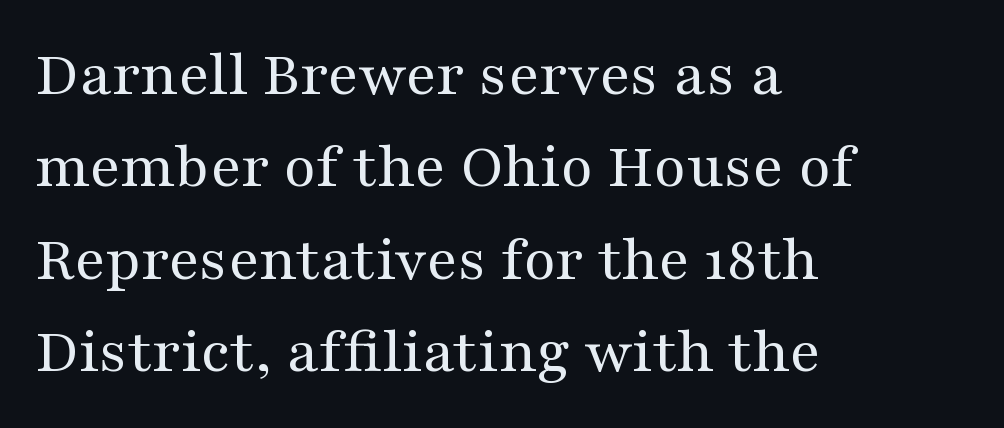
Q: Is the text bold? A: No.
Q: Is the text italic (slanted)? A: No, it is upright.
Q: Is the typeface a serif or a sans-serif typeface? A: Serif.
Q: Is the text underlined? A: No.
Q: How is the paragraph aligned? A: Left-aligned.
Q: Is the spacing between letters normal or unusually wide? A: Normal.
Q: Is the spacing between lines tight, normal or loose? A: Normal.
Q: Width (condensed, normal, or wide)? A: Wide.
Q: Stroke contrast? A: Medium.
Q: x-height? A: Medium.
Q: Monospaced? A: No.
